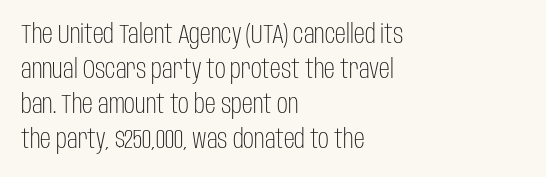
Style check: upright. Plain, unruled lines of type. The paragraph has a hard left edge and a soft right edge. This rendering leaves character spacing at its baseline value. A typesetter would call this leading conventional body-copy spacing. These glyphs show unthickened strokes, regular width or finer.
